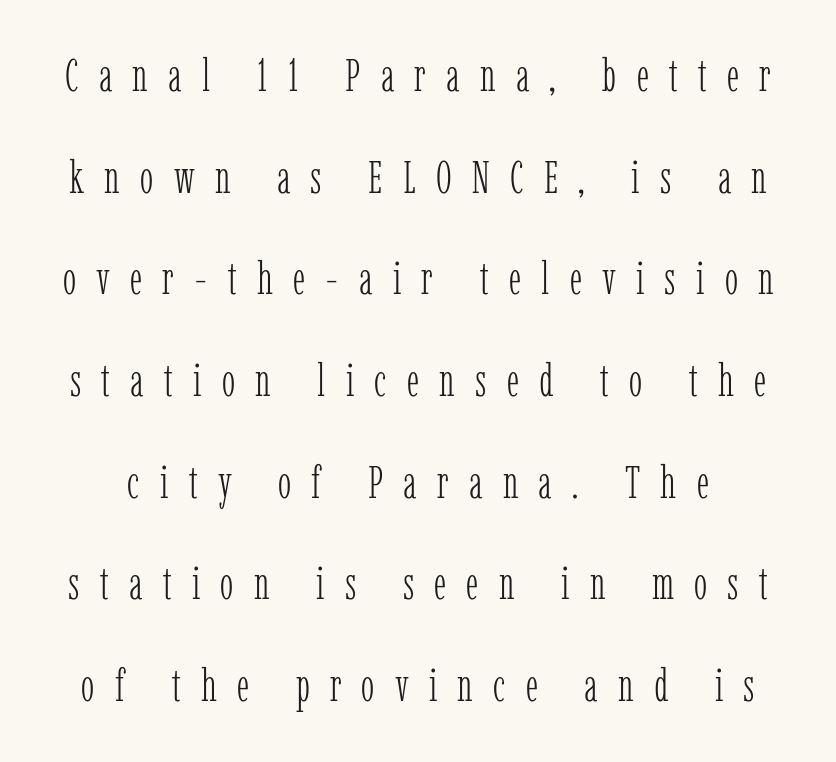
Bold? No — there's no thickening of the strokes. A typesetter would label this face a serif. Varying glyph widths throughout — classic text-font behaviour. Baseline-to-baseline distance is far greater than the letter height. The letters are spread apart with noticeably loose tracking.
